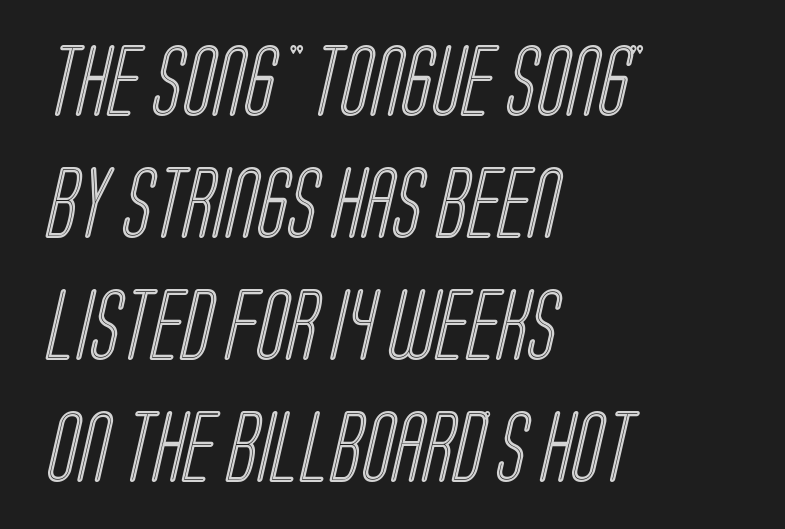
{"width": "condensed", "x_height": "large", "monospaced": "no", "underline": "no", "align": "left", "line_spacing_ratio": 1.72, "letter_spacing": "normal", "letter_spacing_em": 0.0, "glyph_px": 71}
